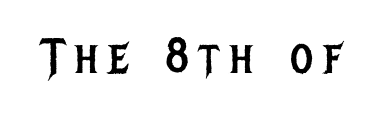
Vertical stems look standard width or narrower in stroke. The specimen omits any rule beneath the text block's lines. Varying glyph widths throughout — classic text-font behaviour. Rendered with straight, roman letterforms.
